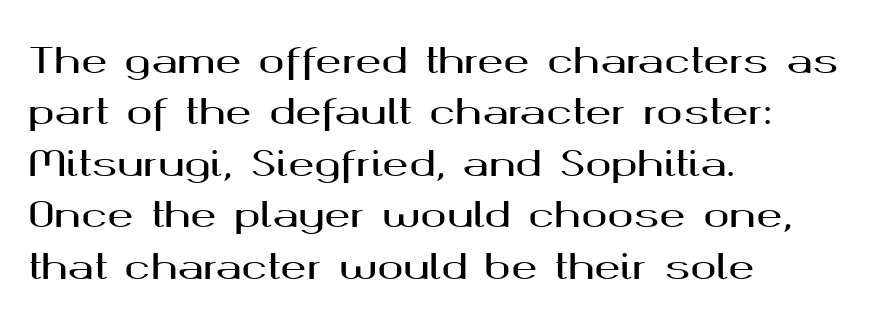
Q: Is the text italic (slanted)? A: No, it is upright.
Q: Is the typeface a serif or a sans-serif typeface? A: Sans-serif.
Q: Is the text underlined? A: No.
Q: How is the paragraph aligned? A: Left-aligned.
Q: Is the spacing between letters normal or unusually wide? A: Normal.
Q: Is the spacing between lines tight, normal or loose? A: Normal.
Q: Width (condensed, normal, or wide)? A: Wide.
Q: Stroke contrast? A: Medium.
Q: x-height? A: Medium.
Q: Monospaced? A: No.
